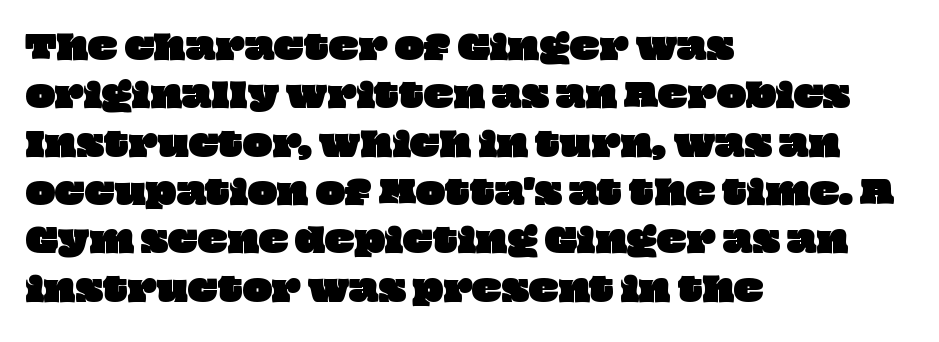
Short and long lines alike share a common starting point at left. Nobody drew a line under any word here. The leading is moderate, giving the passage an even texture. This sample has the flowing, uneven cadence of proportional lettering. Tracking value appears to be zero — textbook default spacing.
